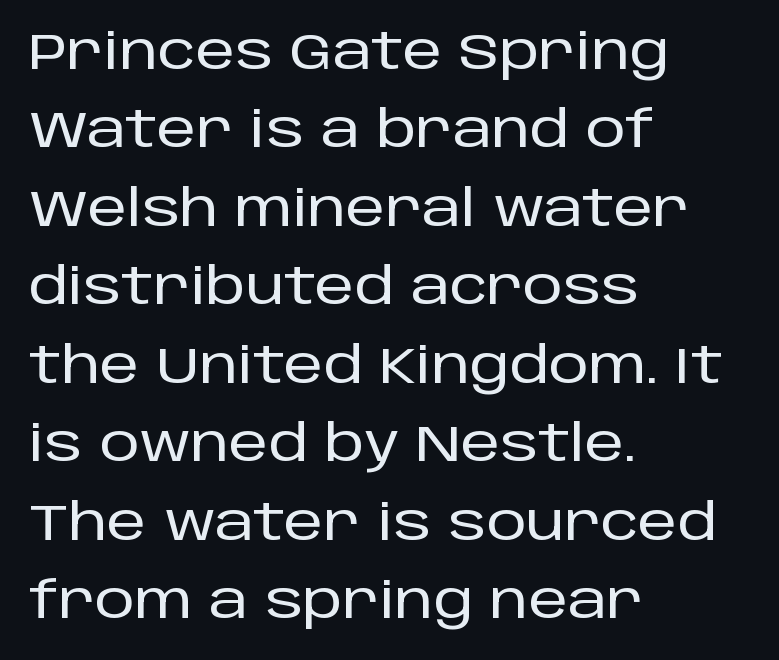
The image shows 50 px sans-serif type, upright; set left-aligned, normal line spacing (1.57x), normal letter spacing, not underlined; low stroke contrast and a large x-height.
